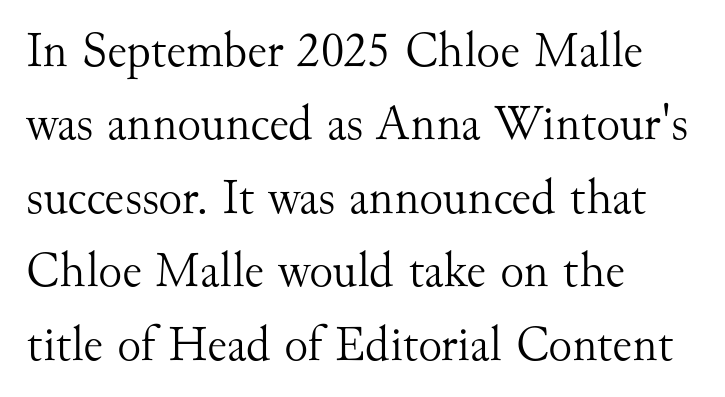
{"serif": "yes", "italic": "no", "bold": "no", "weight": "light", "width": "normal", "stroke_contrast": "medium", "x_height": "small", "monospaced": "no", "underline": "no", "align": "left", "line_spacing": "normal", "line_spacing_ratio": 1.47, "letter_spacing": "normal", "letter_spacing_em": 0.0, "glyph_px": 50}
